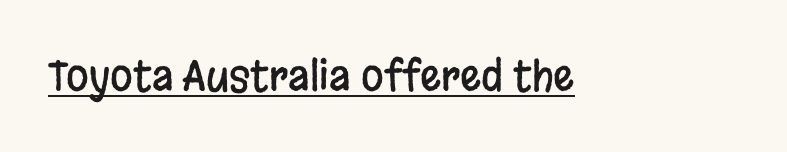
{"serif": "no", "italic": "no", "width": "condensed", "stroke_contrast": "low", "x_height": "large", "monospaced": "no", "underline": "yes", "letter_spacing": "normal", "letter_spacing_em": 0.0, "glyph_px": 41}
